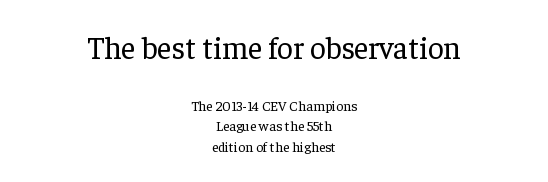
The image shows 31 px regular-weight serif type, upright; set centered, normal line spacing (1.46x), normal letter spacing, not underlined; the first (top) block is 2.21x larger; low stroke contrast and a medium x-height.
